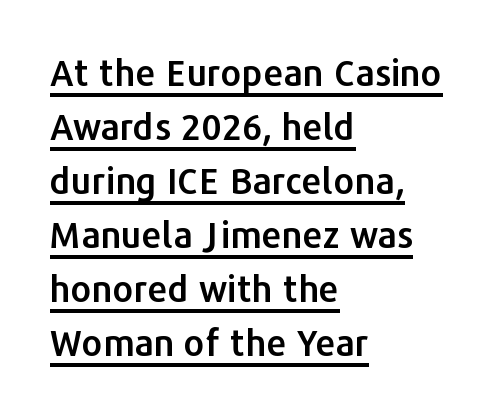
{"serif": "no", "italic": "no", "width": "normal", "stroke_contrast": "low", "x_height": "medium", "monospaced": "no", "underline": "yes", "align": "left", "line_spacing": "normal", "line_spacing_ratio": 1.5, "letter_spacing": "normal", "letter_spacing_em": 0.0, "glyph_px": 36}
